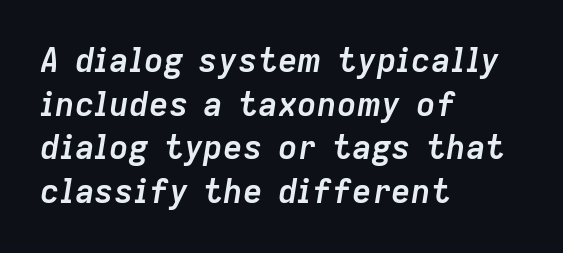
It's the slanting kind of type. Words float on clear page, feet unadorned. A classic flush-left, rag-right setting is used for this passage. The type is set solid horizontally, with unmodified tracking. The strokes are fattened all the way to bold.
